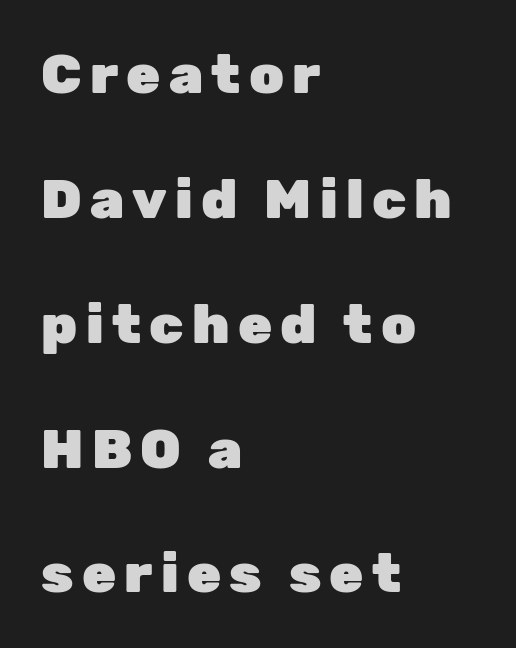
Q: Is the text bold? A: Yes.
Q: Is the text italic (slanted)? A: No, it is upright.
Q: Is the typeface a serif or a sans-serif typeface? A: Sans-serif.
Q: Is the text underlined? A: No.
Q: How is the paragraph aligned? A: Left-aligned.
Q: Is the spacing between lines tight, normal or loose? A: Loose.
Q: Width (condensed, normal, or wide)? A: Normal.
Q: Stroke contrast? A: Low.
Q: x-height? A: Medium.
Q: Monospaced? A: No.
